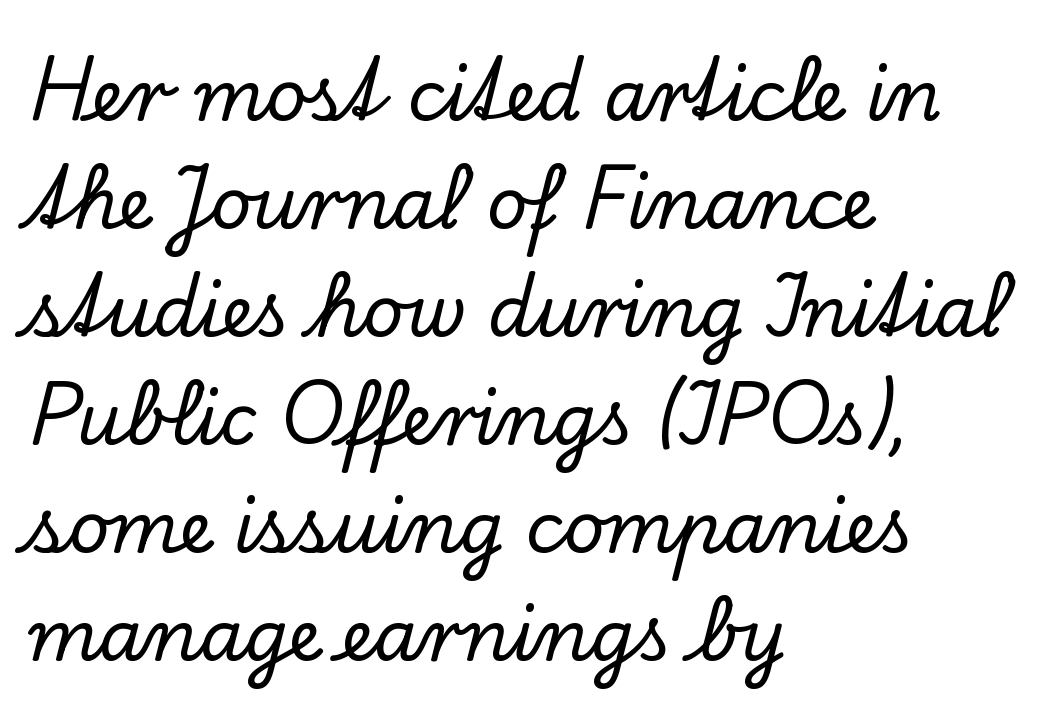
Q: Is the text italic (slanted)? A: Yes.
Q: Is the typeface a serif or a sans-serif typeface? A: Serif.
Q: Is the text underlined? A: No.
Q: How is the paragraph aligned? A: Left-aligned.
Q: Is the spacing between letters normal or unusually wide? A: Normal.
Q: Is the spacing between lines tight, normal or loose? A: Normal.
Q: Width (condensed, normal, or wide)? A: Normal.
Q: Stroke contrast? A: Low.
Q: x-height? A: Small.
Q: Monospaced? A: No.
